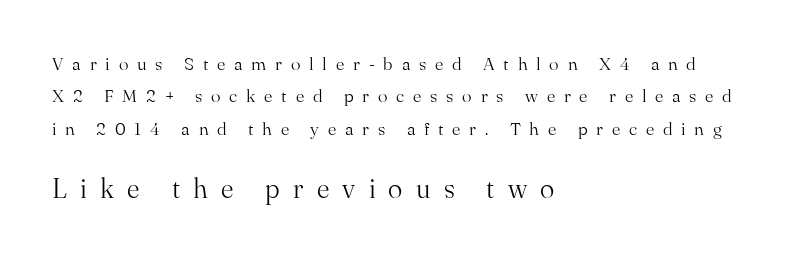
The face used here is rendered with a markedly widened letterfit. The compositor pushed each line to the left boundary. Has an underline been added? It has not. Small over large — that's the arrangement of the two blocks here.
